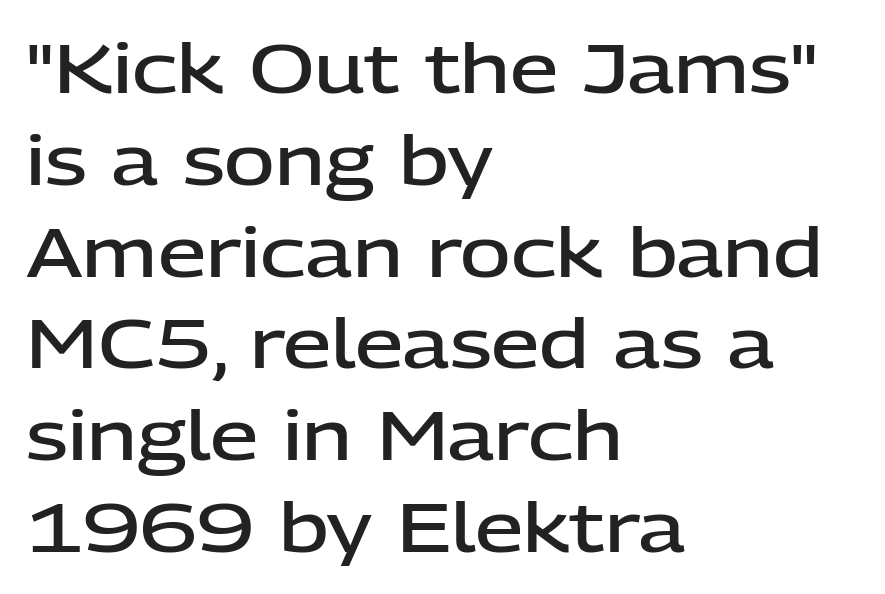
Q: Is the text bold? A: Semi-bold.
Q: Is the text italic (slanted)? A: No, it is upright.
Q: Is the typeface a serif or a sans-serif typeface? A: Sans-serif.
Q: Is the text underlined? A: No.
Q: How is the paragraph aligned? A: Left-aligned.
Q: Is the spacing between letters normal or unusually wide? A: Normal.
Q: Is the spacing between lines tight, normal or loose? A: Normal.
Q: Width (condensed, normal, or wide)? A: Normal.
Q: Stroke contrast? A: Low.
Q: x-height? A: Medium.
Q: Monospaced? A: No.
